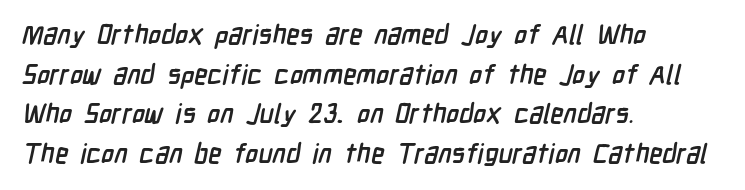
The image shows 27 px bold type; set left-aligned, normal line spacing (1.47x), normal letter spacing, not underlined.
